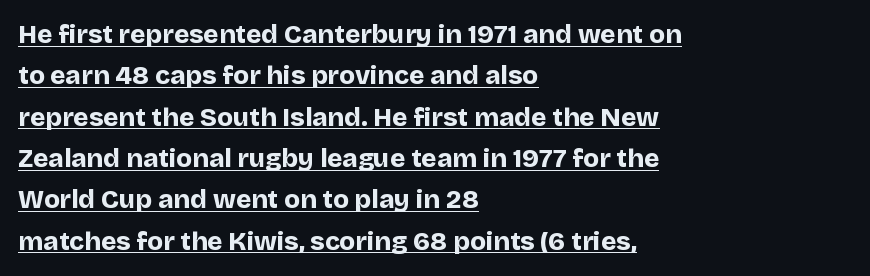
{"italic": "no", "bold": "yes", "underline": "yes", "align": "left", "line_spacing": "normal", "line_spacing_ratio": 1.59, "letter_spacing": "normal", "letter_spacing_em": 0.0, "glyph_px": 26}
